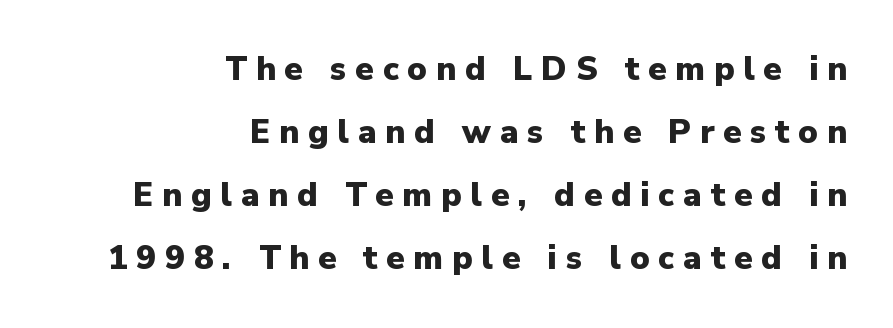
{"serif": "no", "italic": "no", "bold": "yes", "weight": "heavy", "width": "normal", "stroke_contrast": "low", "x_height": "medium", "monospaced": "no", "underline": "no", "align": "right", "line_spacing": "loose", "line_spacing_ratio": 1.91, "letter_spacing": "wide", "letter_spacing_em": 0.27, "glyph_px": 33}
